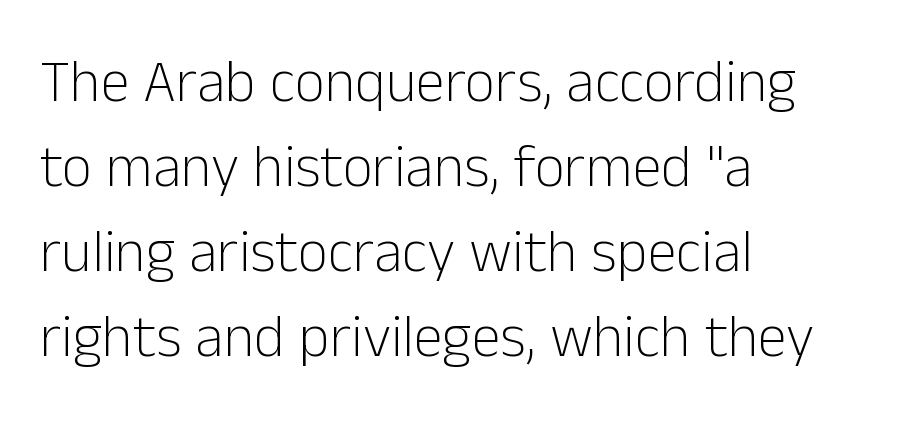
{"serif": "no", "italic": "no", "bold": "no", "weight": "light", "width": "normal", "stroke_contrast": "low", "x_height": "medium", "monospaced": "no", "underline": "no", "align": "left", "line_spacing": "normal", "line_spacing_ratio": 1.44, "letter_spacing": "normal", "letter_spacing_em": 0.0, "glyph_px": 59}
